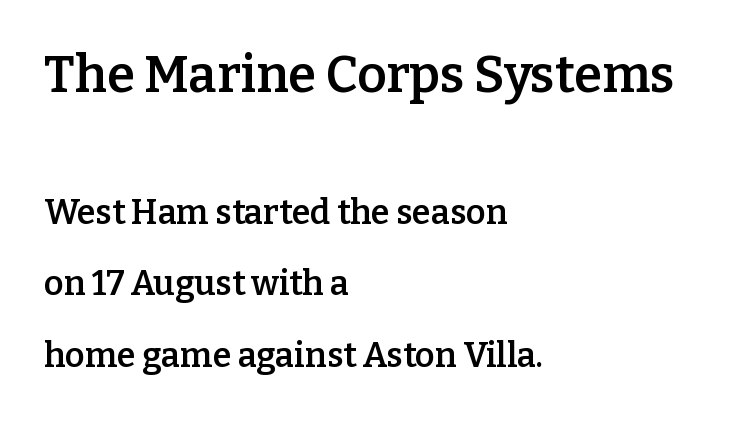
{"serif": "yes", "italic": "no", "bold": "semi", "weight": "semibold", "width": "normal", "stroke_contrast": "low", "x_height": "medium", "monospaced": "no", "underline": "no", "align": "left", "line_spacing": "loose", "line_spacing_ratio": 2.1, "letter_spacing": "normal", "letter_spacing_em": 0.0, "larger_block": "first", "size_ratio": 1.5, "glyph_px": 51}
